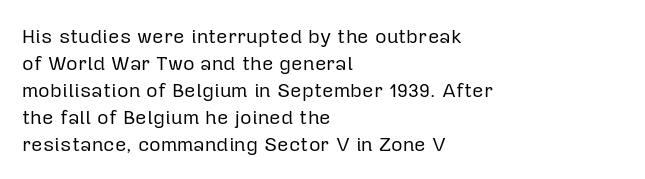
{"italic": "no", "bold": "no", "underline": "no", "align": "left", "line_spacing": "normal", "line_spacing_ratio": 1.35, "letter_spacing": "normal", "letter_spacing_em": 0.0, "glyph_px": 20}
